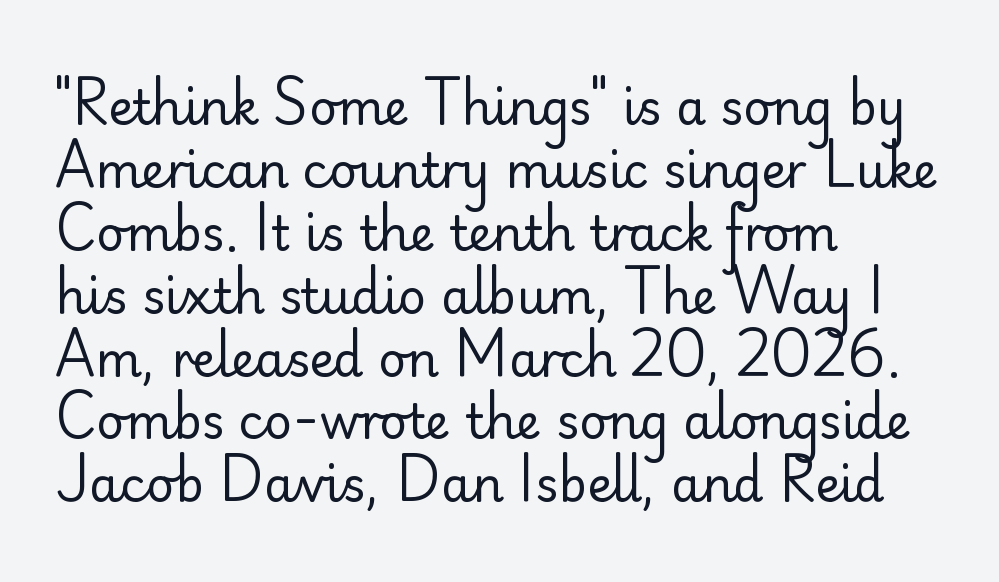
Nope, not italic — everything's standing straight. These lines keep a tight, regular rhythm from letter to letter. Note the varied advance widths — an 'i' is clearly narrower than an 'm'. Beneath every word, the page is bare. The typesetting does not lean heavy: it is not bold.
